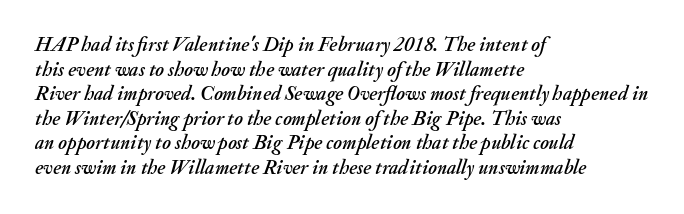
The image shows 20 px text type, italic (leaning right); set left-aligned, line spacing 1.23x, normal letter spacing, not underlined.
